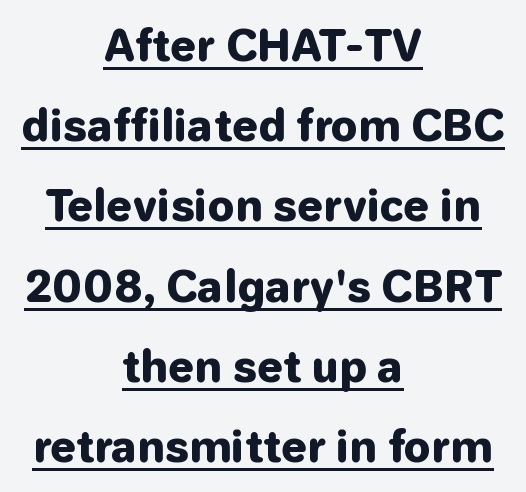
Pretty heavy lettering here — definitely bold. A great deal of white space separates one row of letters from the next. The axis of the letterforms is exactly vertical. Does the copy run flush right? No — it is centered line by line.
